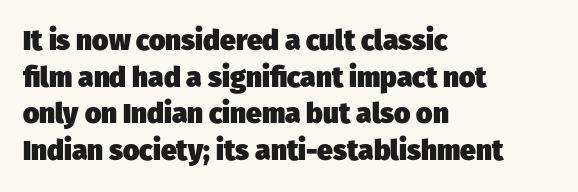
Glyph-to-glyph distance matches everyday printed text. Words float on clear page, feet unadorned. Honestly, the row spacing looks completely unremarkable. This rendering uses left alignment, leaving the right contour irregular. Note the varied advance widths — an 'i' is clearly narrower than an 'm'. Note: no serifs on the glyphs.
